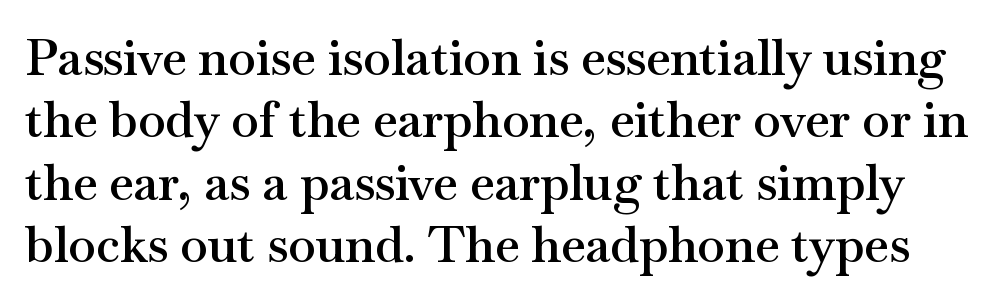
Q: Is the text bold? A: Semi-bold.
Q: Is the text italic (slanted)? A: No, it is upright.
Q: Is the typeface a serif or a sans-serif typeface? A: Serif.
Q: Is the text underlined? A: No.
Q: Is the spacing between letters normal or unusually wide? A: Normal.
Q: Is the spacing between lines tight, normal or loose? A: Normal.
Q: Width (condensed, normal, or wide)? A: Wide.
Q: Stroke contrast? A: Medium.
Q: x-height? A: Small.
Q: Monospaced? A: No.
